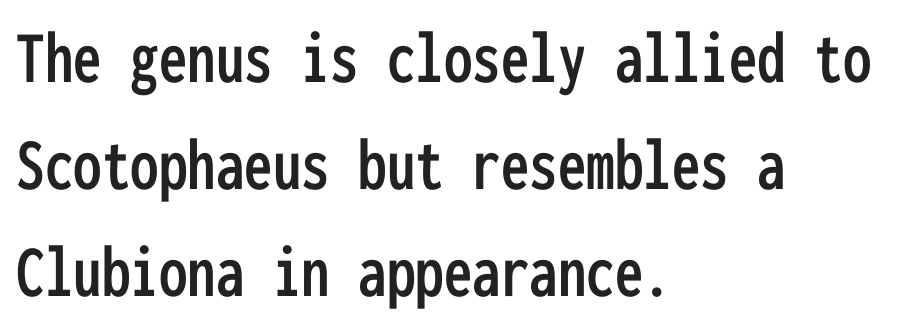
Does the copy run flush right? No — it runs flush left. Has an underline been added? It has not. This is roman type, the default non-slanted kind. The vertical gap from one line to the next is medium.
